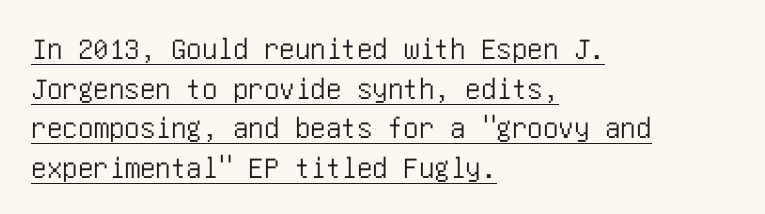
Somebody hit Ctrl+U on this one — the words are underlined. Serifs: no, the terminals of the letterforms are clean. When letters stand straight like this, we call the style roman or upright. The lines are quadded left. Leading matches the norm, producing a regular column.
